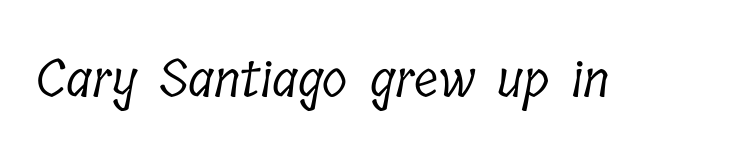
The image shows 52 px light, condensed serif type; set normal letter spacing, not underlined; low stroke contrast and a medium x-height.
